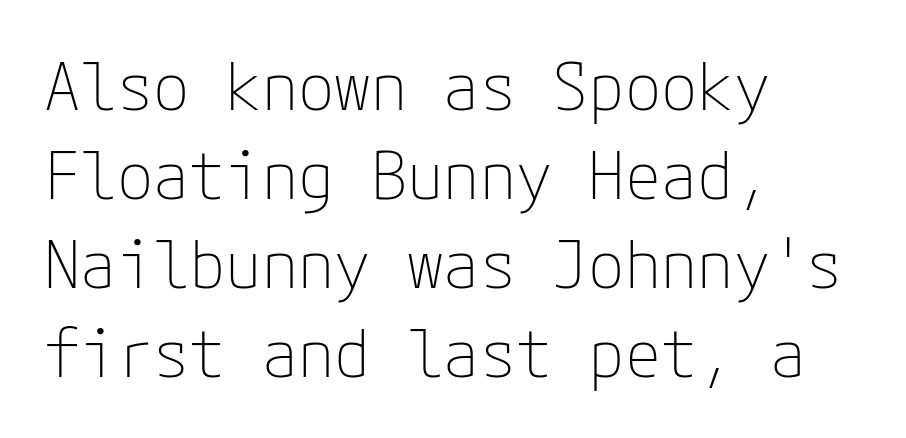
The image shows 66 px thin sans-serif type, upright; set left-aligned, normal line spacing (1.35x), normal letter spacing, not underlined; low stroke contrast and a medium x-height.
